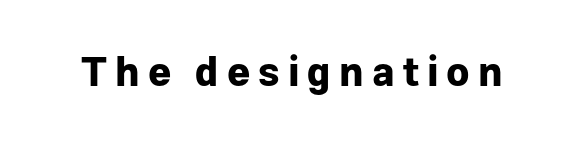
Posture: straight, roman, zero tilt. Spacing between characters has been opened up far beyond the box default. I'd describe the lettering as bold — thick and assertive. Descenders hang freely into open space. You could not count columns in this text — the font is proportionally spaced. To sum up the face: it is a sans, with no serifs.
